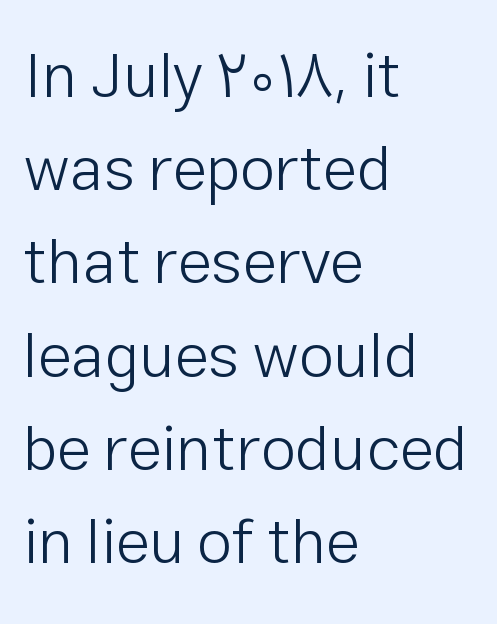
The image shows 63 px light sans-serif type, upright; set left-aligned, normal line spacing (1.48x), normal letter spacing, not underlined; low stroke contrast and a medium x-height.
